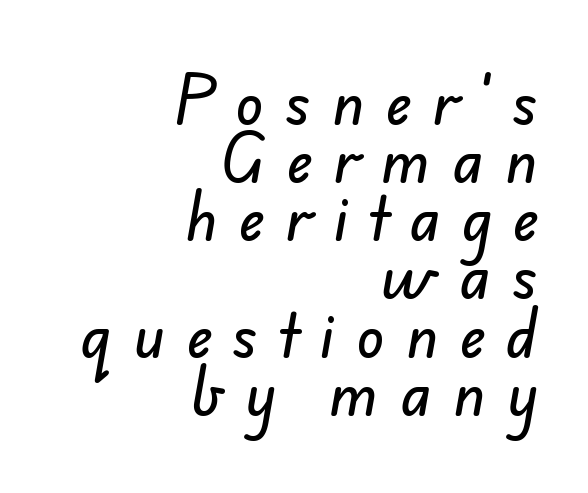
Note the varied advance widths — an 'i' is clearly narrower than an 'm'. Type style note: lacks serifs. Just letters on the line, the space beneath them empty. Tracking value appears strongly positive — letters spread wide.
